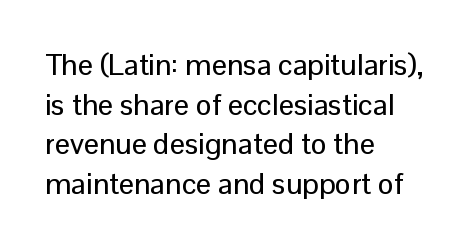
The face used here is proportionally spaced, like ordinary book or web type. A typesetter would mark this as roman, not italic. Grotesque or geometric, the face here clearly has no serifs. Inter-character spacing is left at the font's built-in metrics.
